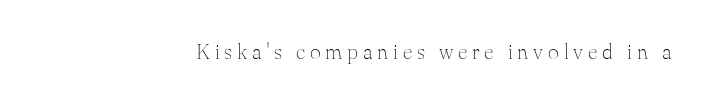
Q: Is the text bold? A: No.
Q: Is the text italic (slanted)? A: No, it is upright.
Q: Is the text underlined? A: No.
Q: Is the spacing between letters normal or unusually wide? A: Unusually wide.
